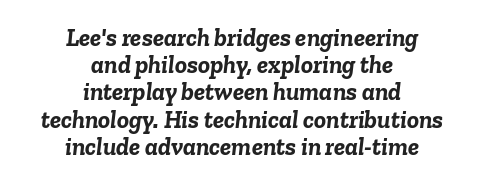
The image shows 25 px bold type, italic (leaning right); set centered, tight line spacing (1.09x), normal letter spacing, not underlined.
